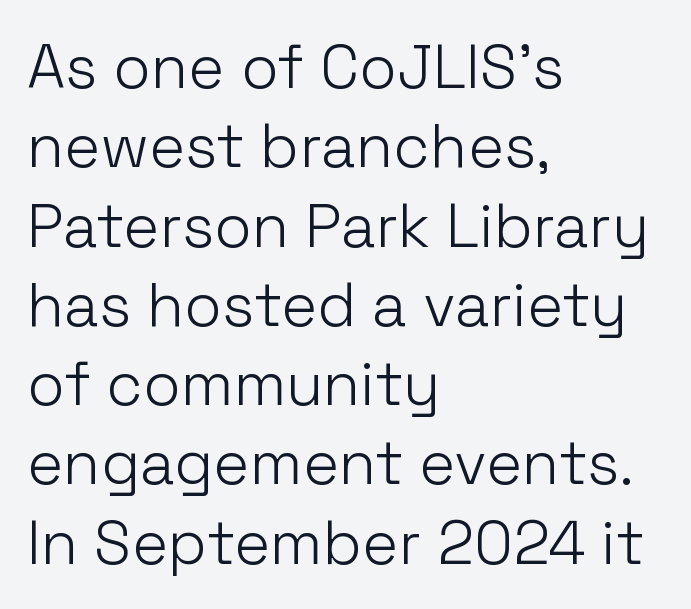
The image shows 61 px light sans-serif type, upright; set left-aligned, normal line spacing (1.3x), normal letter spacing, not underlined; low stroke contrast and a medium x-height.
